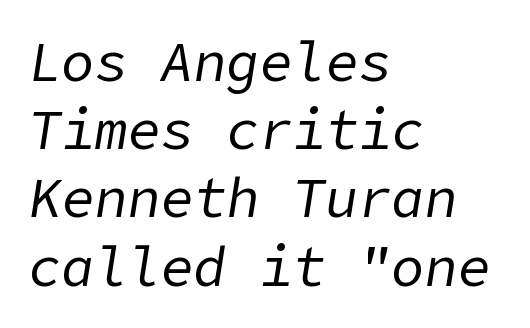
The image shows 55 px regular-weight type, italic (leaning right); set left-aligned, line spacing 1.24x, normal letter spacing, not underlined; low stroke contrast and a medium x-height.
